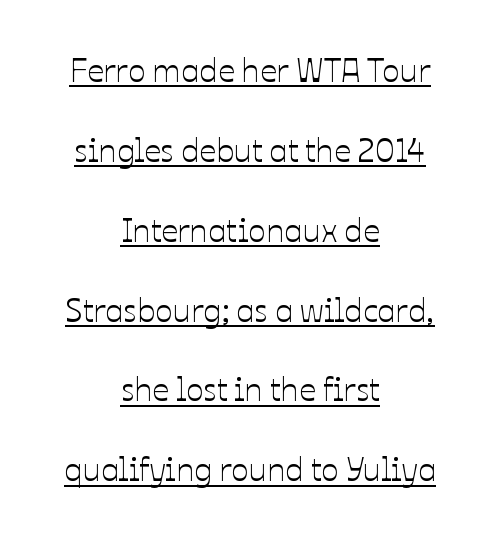
{"italic": "no", "width": "normal", "stroke_contrast": "low", "x_height": "medium", "monospaced": "no", "underline": "yes", "align": "center", "line_spacing": "loose", "line_spacing_ratio": 2.42, "letter_spacing": "normal", "letter_spacing_em": 0.0, "glyph_px": 33}
